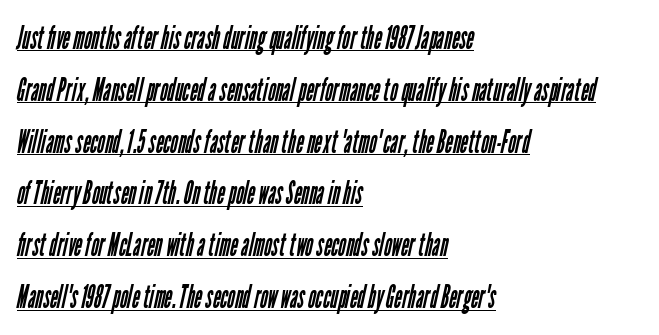
{"serif": "no", "bold": "no", "weight": "regular", "width": "condensed", "stroke_contrast": "low", "x_height": "medium", "monospaced": "no", "underline": "yes", "align": "left", "line_spacing": "normal", "line_spacing_ratio": 1.57, "letter_spacing": "normal", "letter_spacing_em": 0.0, "glyph_px": 33}
